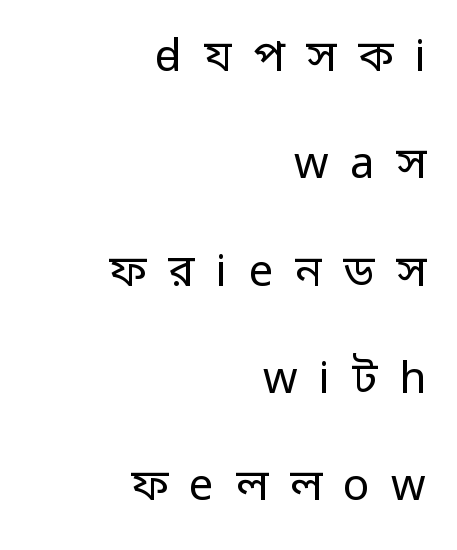
{"serif": "no", "italic": "no", "bold": "no", "weight": "regular", "width": "normal", "stroke_contrast": "low", "x_height": "medium", "monospaced": "no", "underline": "no", "align": "right", "line_spacing": "loose", "line_spacing_ratio": 2.44, "letter_spacing": "wide", "letter_spacing_em": 0.49, "glyph_px": 44}
